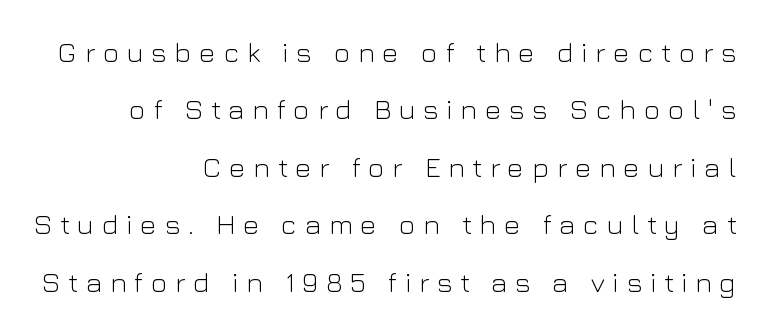
The rendering uses natural spacing where letterforms have individual widths. Descenders hang freely into open space. You can tell from the bare stems that sans-serif type was used. Students, note that the glyphs here are deliberately spaced far apart. The rag falls on the left side of this text block.
